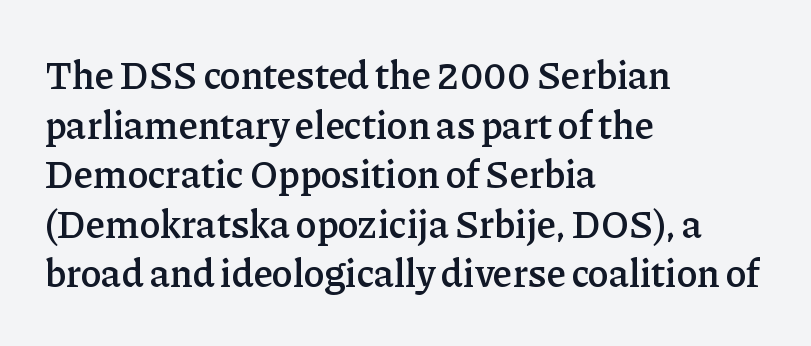
The image shows 39 px semibold serif type, upright; set left-aligned, normal line spacing (1.27x), normal letter spacing, not underlined; low stroke contrast and a medium x-height.
